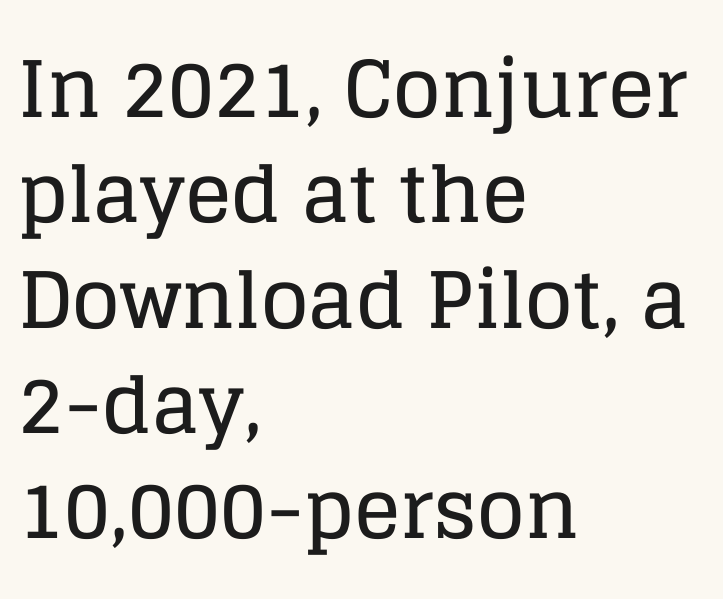
Q: Is the text italic (slanted)? A: No, it is upright.
Q: Is the typeface a serif or a sans-serif typeface? A: Serif.
Q: Is the text underlined? A: No.
Q: How is the paragraph aligned? A: Left-aligned.
Q: Is the spacing between letters normal or unusually wide? A: Normal.
Q: Is the spacing between lines tight, normal or loose? A: Normal.
Q: Width (condensed, normal, or wide)? A: Normal.
Q: Stroke contrast? A: Low.
Q: x-height? A: Large.
Q: Monospaced? A: No.
